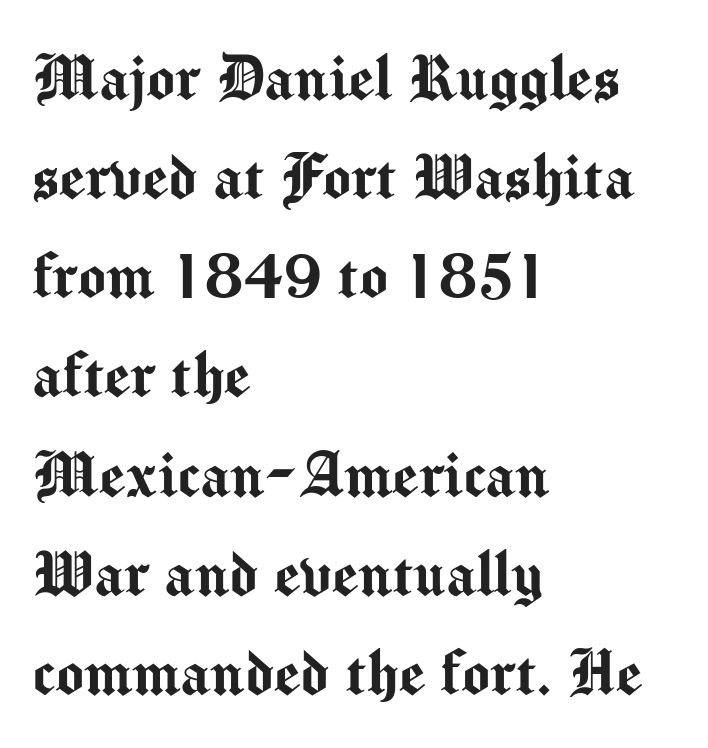
The rag falls on the right side of this text block. You can tell it's not italic because the verticals are truly vertical. The line texture is even and compact thanks to regular tracking. Check the space under the baseline: it is left empty. You can tell from the bare stems that sans-serif type was used. Regular leading.
